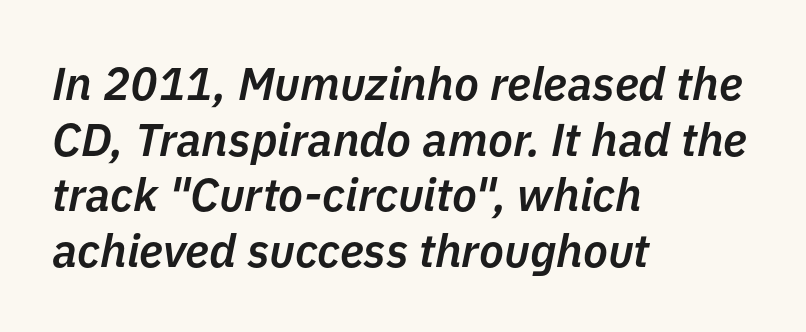
The image shows 46 px semibold type, italic (leaning right); set left-aligned, line spacing 1.21x, normal letter spacing, not underlined; low stroke contrast and a medium x-height.
